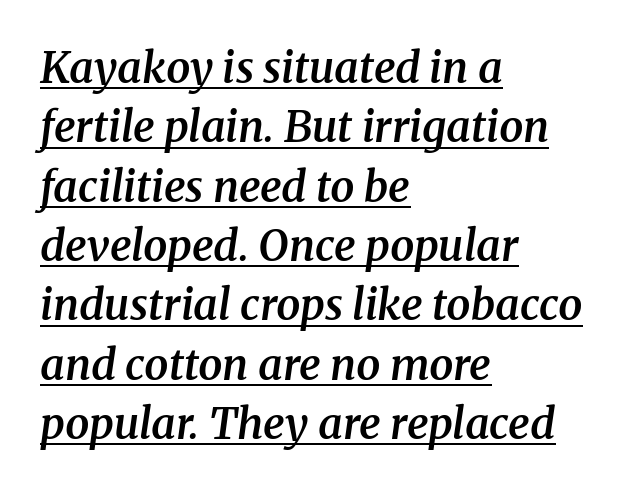
{"serif": "yes", "italic": "yes", "lean": "right", "slant_degrees": 8, "bold": "semi", "weight": "semibold", "width": "normal", "stroke_contrast": "medium", "x_height": "medium", "monospaced": "no", "underline": "yes", "align": "left", "line_spacing": "normal", "line_spacing_ratio": 1.38, "letter_spacing": "normal", "letter_spacing_em": 0.0, "glyph_px": 43}
